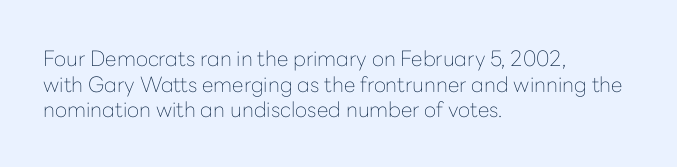
Does extra space separate the letters? No, they use regular spacing. The passage is arranged the way most books set body copy — flush left. The area under the type is left untouched. The face looks like a standard text weight, possibly lighter. Notice how the stems are strictly vertical — no italics here.
